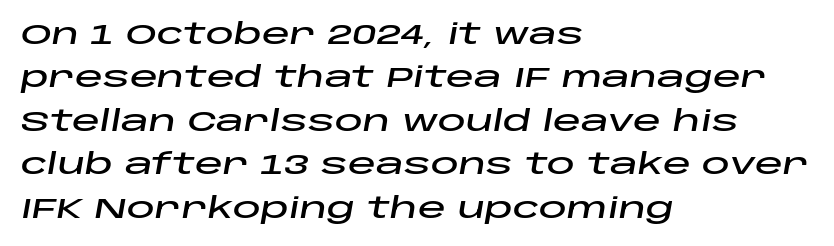
Q: Is the text italic (slanted)? A: Yes, it leans right by about 10 degrees.
Q: Is the text underlined? A: No.
Q: How is the paragraph aligned? A: Left-aligned.
Q: Is the spacing between letters normal or unusually wide? A: Normal.
Q: Is the spacing between lines tight, normal or loose? A: Normal.
Q: Width (condensed, normal, or wide)? A: Wide.
Q: Stroke contrast? A: Low.
Q: x-height? A: Large.
Q: Monospaced? A: No.
